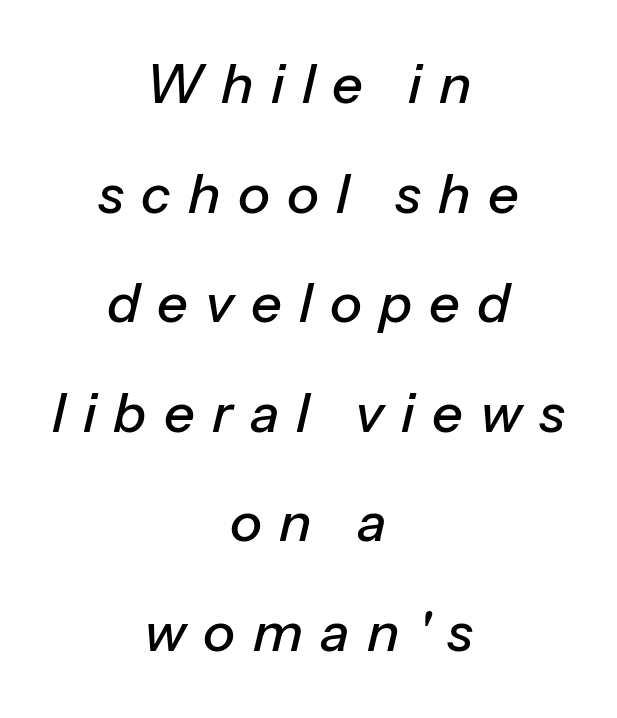
Q: Is the text italic (slanted)? A: Yes, it leans right by about 13 degrees.
Q: Is the text underlined? A: No.
Q: How is the paragraph aligned? A: Centered.
Q: Is the spacing between letters normal or unusually wide? A: Unusually wide.
Q: Is the spacing between lines tight, normal or loose? A: Loose.
Q: Width (condensed, normal, or wide)? A: Normal.
Q: Stroke contrast? A: Low.
Q: x-height? A: Medium.
Q: Monospaced? A: No.
